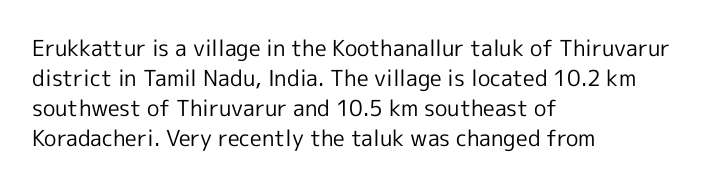
Q: Is the text bold? A: No.
Q: Is the text italic (slanted)? A: No, it is upright.
Q: Is the text underlined? A: No.
Q: How is the paragraph aligned? A: Left-aligned.
Q: Is the spacing between letters normal or unusually wide? A: Normal.
Q: Is the spacing between lines tight, normal or loose? A: Normal.
